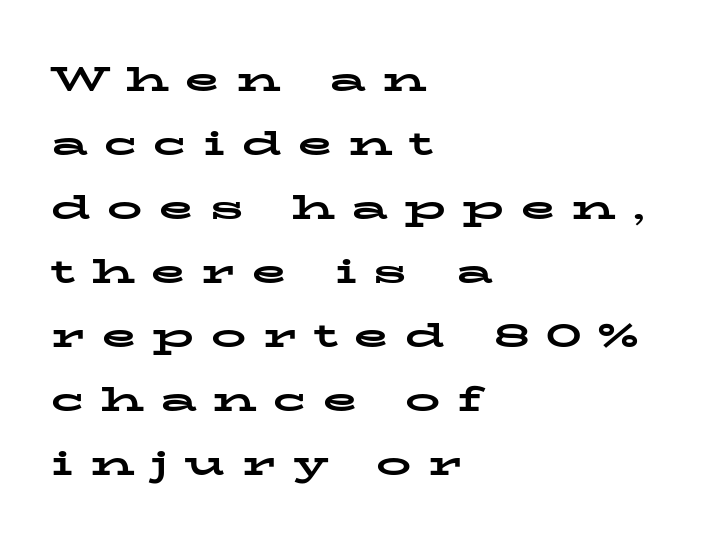
The image shows 35 px bold, wide serif type, upright; set left-aligned, line spacing 1.83x, unusually wide letter spacing (+0.47 em), not underlined; low stroke contrast and a medium x-height.
